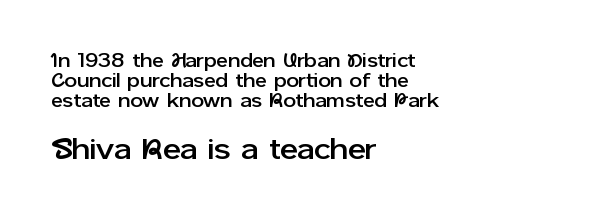
The image shows 30 px sans-serif type, upright; set left-aligned, tight line spacing (1.01x), normal letter spacing, not underlined; the second (bottom) block is 1.5x larger; low stroke contrast and a medium x-height.
